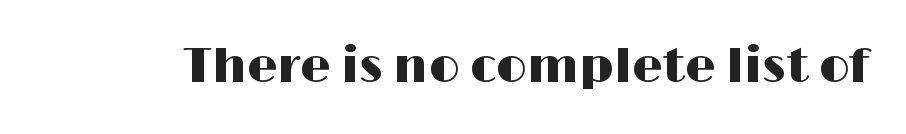
The image shows 48 px wide sans-serif type, upright; set normal letter spacing, not underlined; high stroke contrast and a medium x-height.
